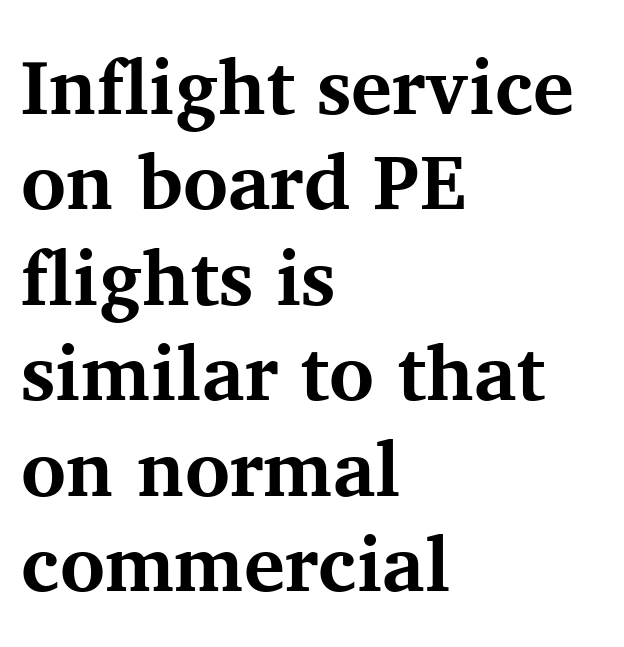
{"serif": "yes", "italic": "no", "bold": "yes", "weight": "bold", "width": "normal", "stroke_contrast": "medium", "x_height": "medium", "monospaced": "no", "underline": "no", "align": "left", "line_spacing_ratio": 1.24, "letter_spacing": "normal", "letter_spacing_em": 0.0, "glyph_px": 77}
